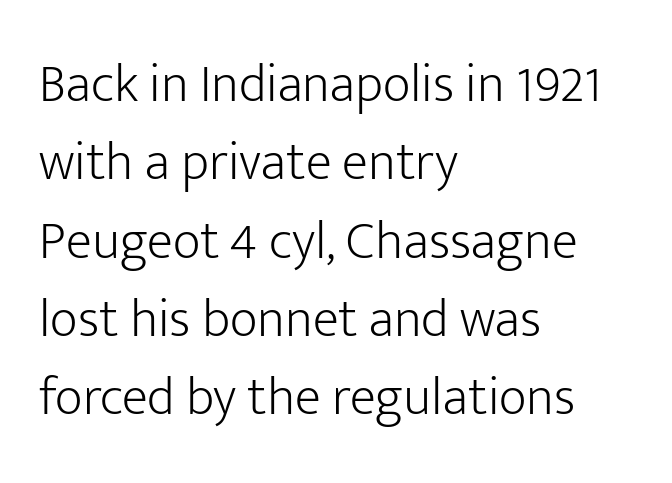
Q: Is the text bold? A: No.
Q: Is the text italic (slanted)? A: No, it is upright.
Q: Is the typeface a serif or a sans-serif typeface? A: Sans-serif.
Q: Is the text underlined? A: No.
Q: How is the paragraph aligned? A: Left-aligned.
Q: Is the spacing between letters normal or unusually wide? A: Normal.
Q: Is the spacing between lines tight, normal or loose? A: Normal.
Q: Width (condensed, normal, or wide)? A: Normal.
Q: Stroke contrast? A: Low.
Q: x-height? A: Medium.
Q: Monospaced? A: No.
